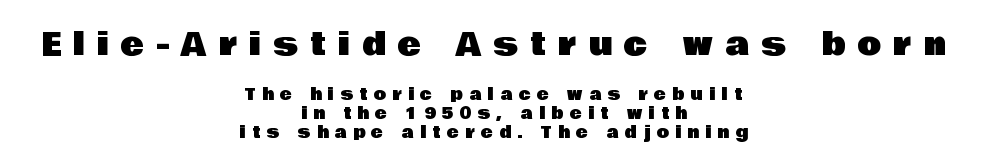
The image shows 31 px sans-serif type, upright; set centered, line spacing 1.2x, unusually wide letter spacing (+0.4 em), not underlined; the first (top) block is 1.94x larger; low stroke contrast and a large x-height.
